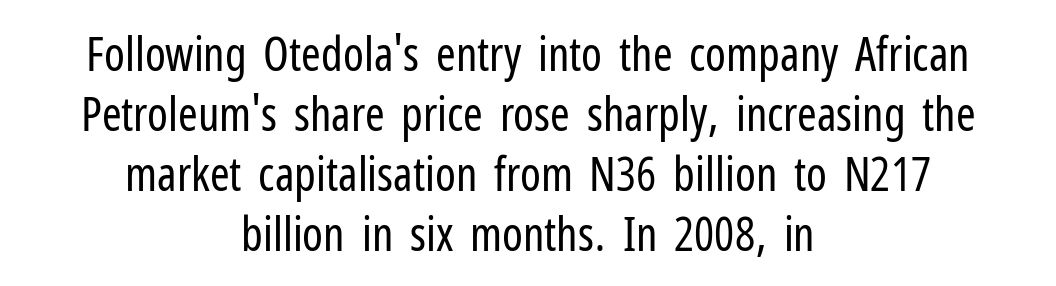
These lines are composed in type without serifs. The face looks like a standard text weight, possibly lighter. Descender tails drop into unmarked territory. Ascenders rise straight up at ninety degrees. The lines are quadded center.
